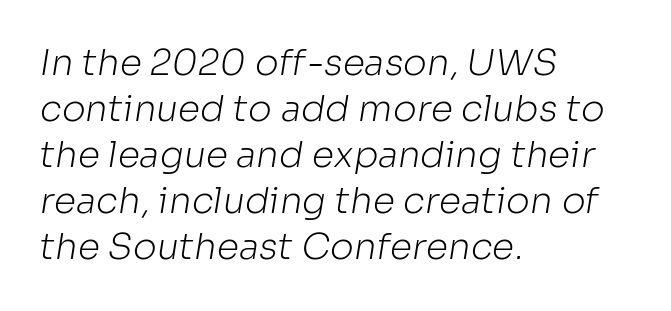
{"serif": "no", "bold": "no", "weight": "light", "width": "normal", "stroke_contrast": "low", "x_height": "medium", "monospaced": "no", "underline": "no", "align": "left", "line_spacing": "normal", "line_spacing_ratio": 1.28, "letter_spacing": "normal", "letter_spacing_em": 0.0, "glyph_px": 36}
